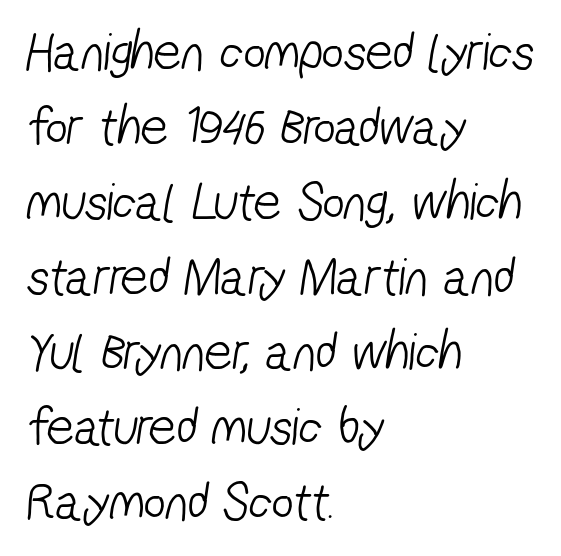
How are the letters spaced? Ordinarily, with no added tracking. Line beginnings align vertically; line endings do not. The baseline area is clear. Line spacing here is normal. The passage shown is typeset with a sans-serif family. These lines are rendered in a variable-pitch font.
